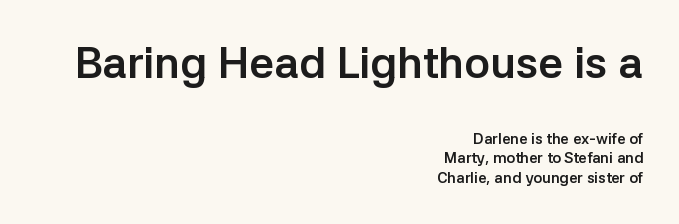
The image shows 44 px semibold sans-serif type, upright; set right-aligned, normal line spacing (1.31x), normal letter spacing, not underlined; the first (top) block is 2.93x larger; low stroke contrast and a medium x-height.
